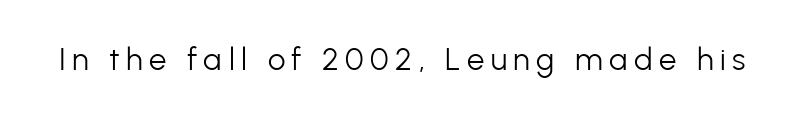
{"serif": "no", "italic": "no", "bold": "no", "weight": "light", "width": "normal", "stroke_contrast": "low", "x_height": "medium", "monospaced": "no", "underline": "no", "letter_spacing": "wide", "letter_spacing_em": 0.21, "glyph_px": 31}
